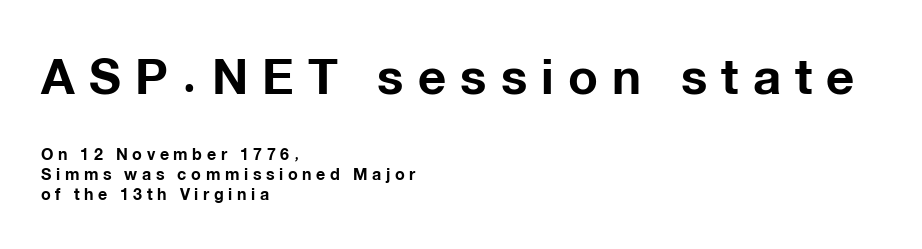
Q: Is the text bold? A: Yes.
Q: Is the text italic (slanted)? A: No, it is upright.
Q: Is the typeface a serif or a sans-serif typeface? A: Sans-serif.
Q: Is the text underlined? A: No.
Q: How is the paragraph aligned? A: Left-aligned.
Q: Is the spacing between letters normal or unusually wide? A: Unusually wide.
Q: Is the spacing between lines tight, normal or loose? A: Normal.
Q: Which block of text is set in a larger size, the first (top) or the second (bottom)? A: The first (top) one.
Q: Width (condensed, normal, or wide)? A: Normal.
Q: Stroke contrast? A: Low.
Q: x-height? A: Medium.
Q: Monospaced? A: No.
